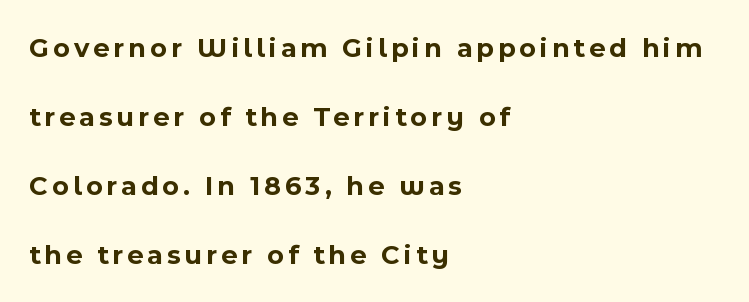
The image shows 28 px bold sans-serif type, upright; set left-aligned, loose line spacing (2.47x), not underlined; a medium x-height.
